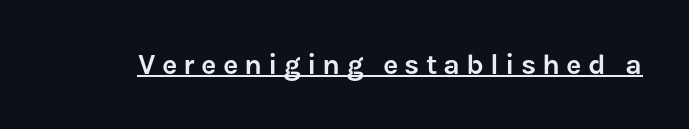
{"serif": "no", "italic": "no", "width": "normal", "stroke_contrast": "low", "x_height": "medium", "monospaced": "no", "underline": "yes", "letter_spacing": "wide", "letter_spacing_em": 0.21, "glyph_px": 29}
